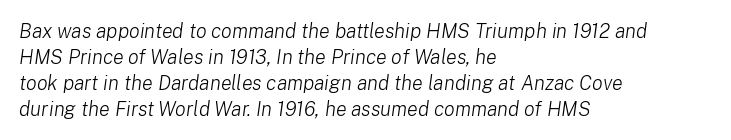
{"italic": "yes", "lean": "right", "slant_degrees": 8, "bold": "no", "underline": "no", "align": "left", "line_spacing": "normal", "line_spacing_ratio": 1.3, "letter_spacing": "normal", "letter_spacing_em": 0.0, "glyph_px": 20}
